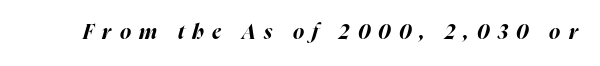
The image shows 21 px bold type, italic (leaning right); set unusually wide letter spacing (+0.39 em), not underlined.
